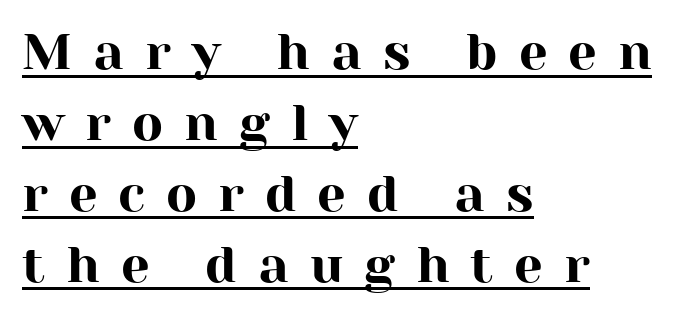
Q: Is the text italic (slanted)? A: No, it is upright.
Q: Is the typeface a serif or a sans-serif typeface? A: Serif.
Q: Is the text underlined? A: Yes.
Q: How is the paragraph aligned? A: Left-aligned.
Q: Is the spacing between letters normal or unusually wide? A: Unusually wide.
Q: Is the spacing between lines tight, normal or loose? A: Normal.
Q: Width (condensed, normal, or wide)? A: Normal.
Q: Stroke contrast? A: High.
Q: x-height? A: Medium.
Q: Monospaced? A: No.
